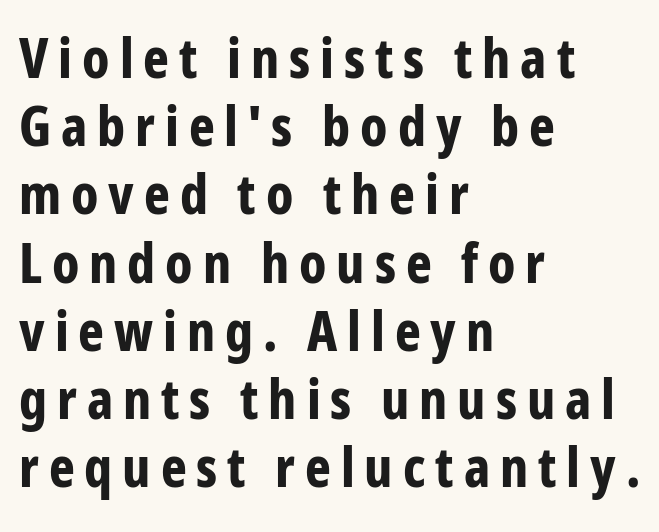
The image shows 55 px bold, condensed sans-serif type, upright; set left-aligned, line spacing 1.24x, not underlined; low stroke contrast and a medium x-height.
